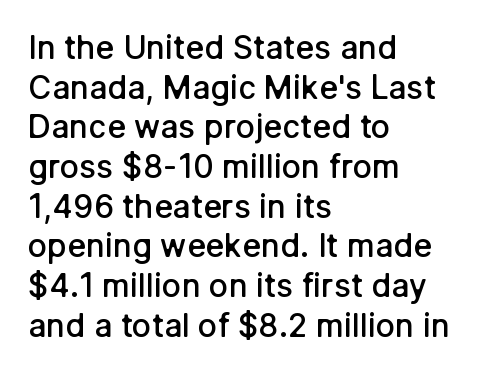
One-word summary of the alignment: left. The letters advance in unequal steps, a hallmark of proportional type. Slightly chunky letters — semibold, I'd say, not full bold. The area under the type is left untouched. The specimen reads as upright at a glance. Nope, no serifs anywhere on these letters.
